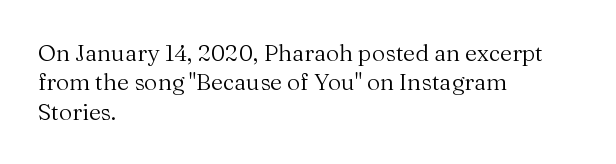
Q: Is the text bold? A: No.
Q: Is the text italic (slanted)? A: No, it is upright.
Q: Is the text underlined? A: No.
Q: How is the paragraph aligned? A: Left-aligned.
Q: Is the spacing between letters normal or unusually wide? A: Normal.
Q: Is the spacing between lines tight, normal or loose? A: Normal.
